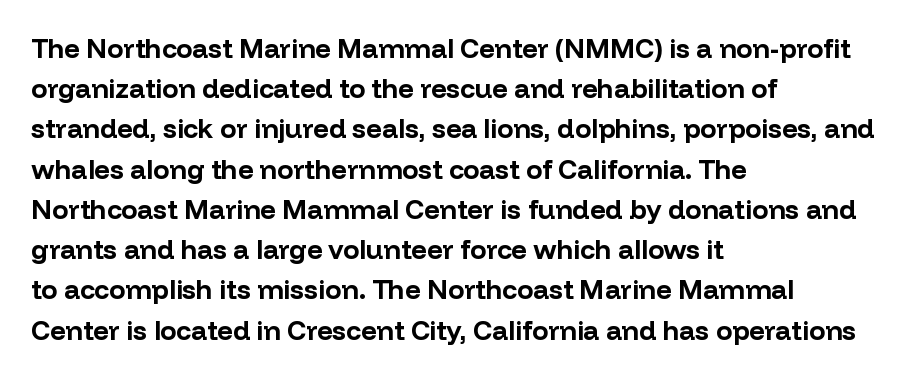
The image shows 27 px bold type, upright; set left-aligned, normal line spacing (1.49x), normal letter spacing, not underlined.
